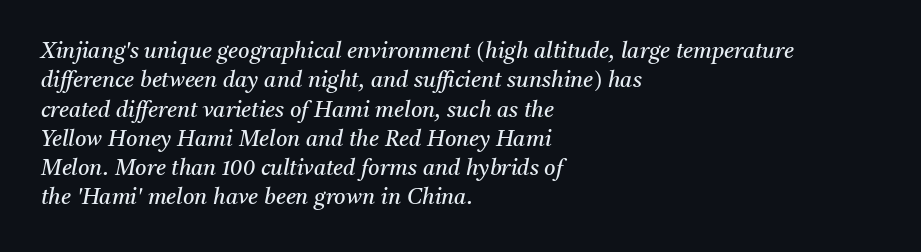
Q: Is the text bold? A: No.
Q: Is the text italic (slanted)? A: Yes, it leans right by about 11 degrees.
Q: Is the text underlined? A: No.
Q: How is the paragraph aligned? A: Left-aligned.
Q: Is the spacing between letters normal or unusually wide? A: Normal.
Q: Is the spacing between lines tight, normal or loose? A: Normal.
